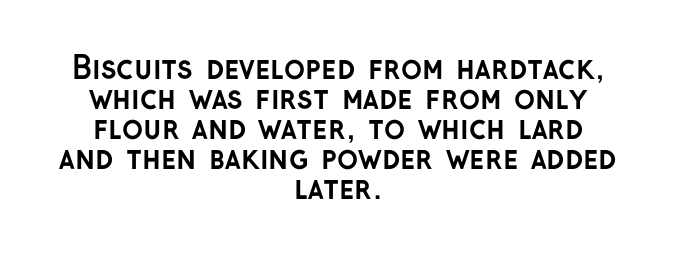
The image shows 31 px semibold sans-serif type, upright; set centered, tight line spacing (0.97x), normal letter spacing, not underlined; low stroke contrast and a medium x-height.
